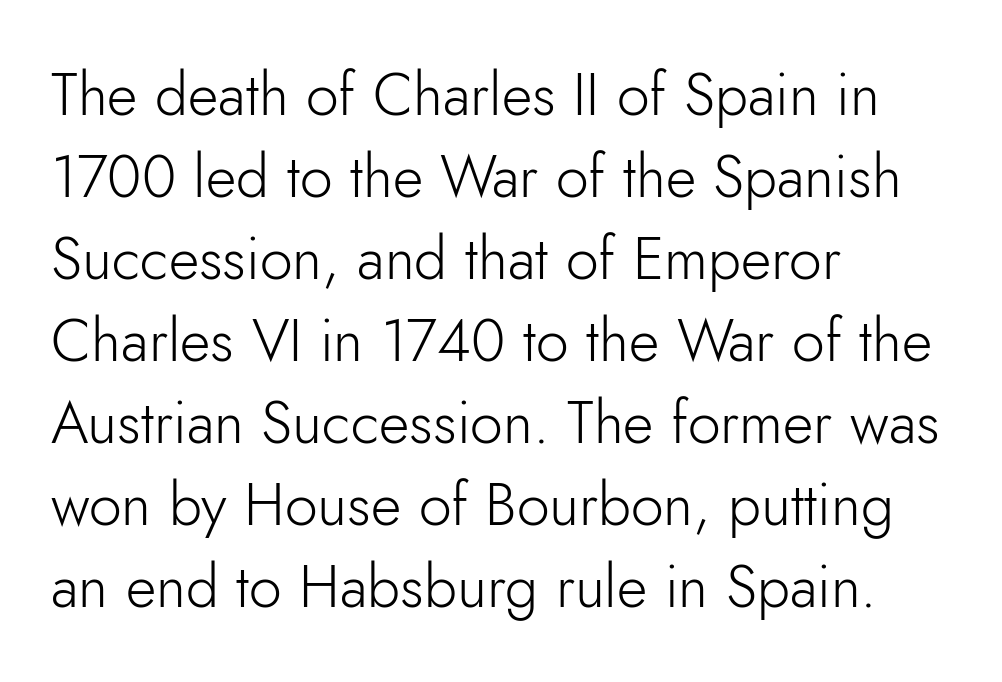
The image shows 59 px light sans-serif type, upright; set left-aligned, normal line spacing (1.39x), normal letter spacing, not underlined; low stroke contrast and a small x-height.
